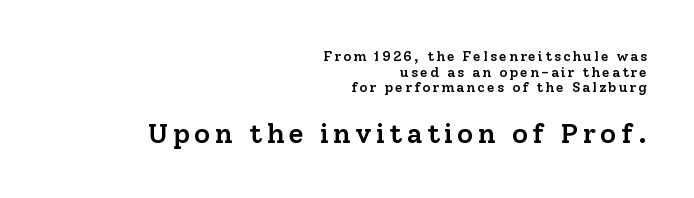
Tall strokes in this sample are plumb rather than angled. This sample trades vertical openness for compactness between lines. The lines are quadded right. Font category for this specimen: serif. The letters advance in unequal steps, a hallmark of proportional type. The space directly below the letters is spotless.
